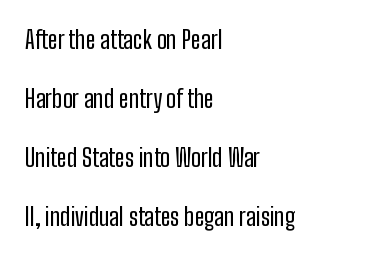
Letters rest on an invisible, unmarked baseline. A roman cut, with each character standing at attention. The paragraph shown leans on its left margin. Honestly, the rows look like they've been pulled way apart. Words appear dense and cohesive because spacing is normal.
